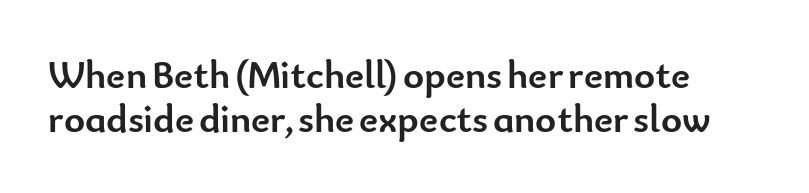
{"serif": "no", "italic": "no", "bold": "yes", "weight": "semibold", "width": "normal", "stroke_contrast": "low", "x_height": "small", "monospaced": "no", "underline": "no", "line_spacing": "tight", "line_spacing_ratio": 1.11, "letter_spacing": "normal", "letter_spacing_em": 0.0, "glyph_px": 40}
